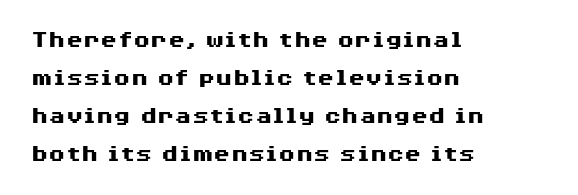
Leftover space on each line is placed entirely after the last word. Normally led — the rows are evenly, conventionally spaced. Type without underlining. Here the glyphs are tracked normally, forming tight word shapes.
